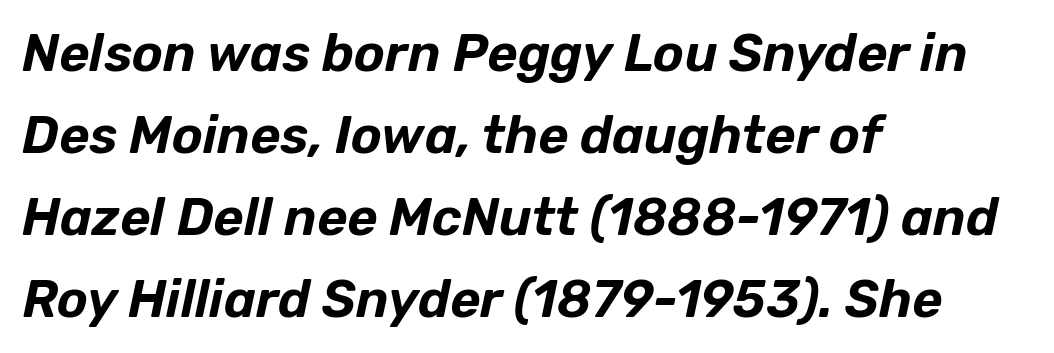
The glyphs look as if they've been sheared to an angle. Glyph-to-glyph distance matches everyday printed text. Nobody drew a line under any word here. Spacing verdict: proportional, widths tailored to each character. The space between consecutive lines is moderate.
